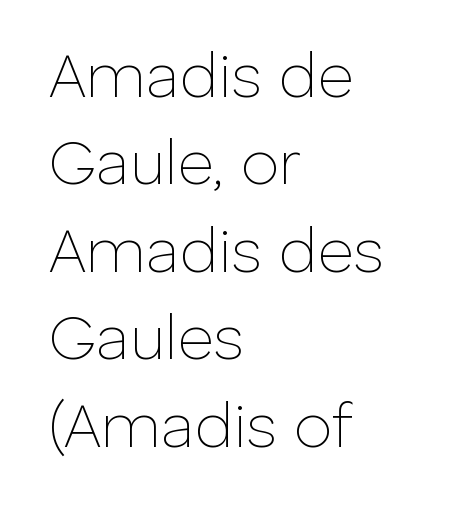
The ragged edge is on the right, which tells us the setting is flush left. Check where the strokes stop: nothing finishes them off — pure sans. The zone under the glyphs is completely vacant. Does extra space separate the letters? No, they use regular spacing. The rendering uses natural spacing where letterforms have individual widths. Does the leading feel generous? No, just average.
